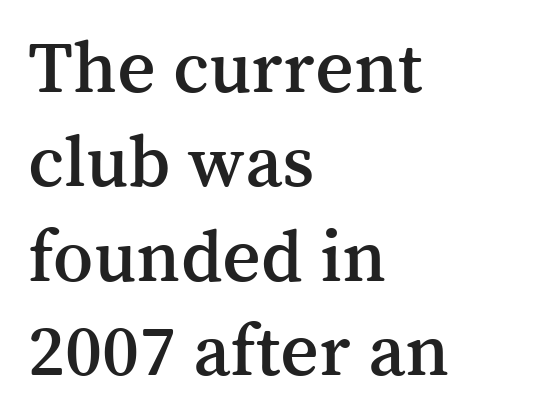
Q: Is the text italic (slanted)? A: No, it is upright.
Q: Is the typeface a serif or a sans-serif typeface? A: Serif.
Q: Is the text underlined? A: No.
Q: How is the paragraph aligned? A: Left-aligned.
Q: Is the spacing between letters normal or unusually wide? A: Normal.
Q: Is the spacing between lines tight, normal or loose? A: Normal.
Q: Width (condensed, normal, or wide)? A: Normal.
Q: Stroke contrast? A: Medium.
Q: x-height? A: Medium.
Q: Monospaced? A: No.
